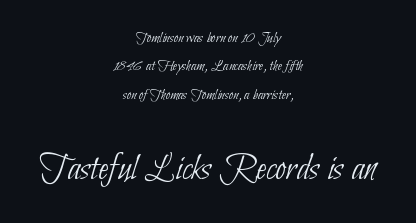
The image shows 39 px thin, condensed sans-serif type; set centered, line spacing 1.78x, normal letter spacing, not underlined; the second (bottom) block is 2.44x larger; low stroke contrast and a small x-height.
